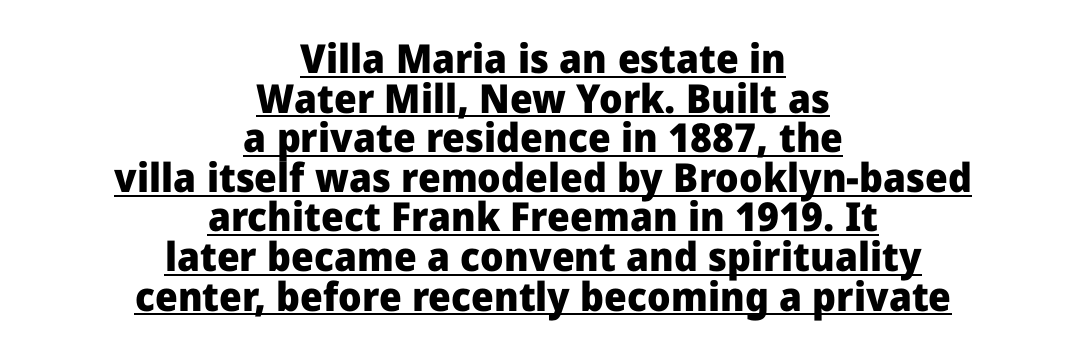
The letterforms sit shoulder to shoulder at normal distance. The letters advance in unequal steps, a hallmark of proportional type. Interline gaps are noticeably narrow in this sample. The lettering holds an erect, upright posture throughout. If you folded the block vertically in half, each line would mirror itself in length. Compared with undecorated copy, this sample adds a rule below the words.
